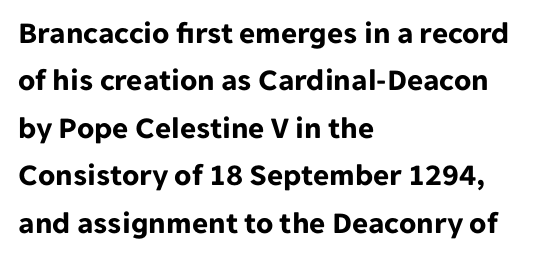
The designer left line spacing at the default. As a designer I'd log this as weight 700, bold. Posture: vertical. These lines are set flush left with a ragged right edge. The foot of each line stays bare and open.
